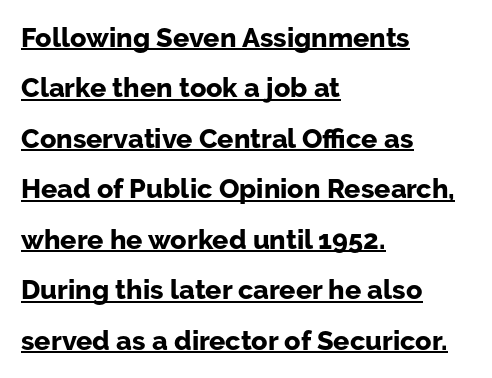
Left-aligned paragraph, ragged on the right. Strokes here are thick enough to call this a true bold. Does extra space separate the letters? No, they use regular spacing. Unlike italic type, these characters show no tilt at all.
